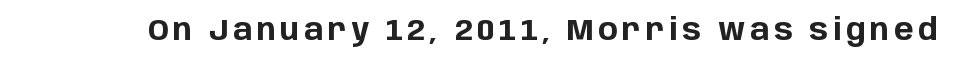
{"serif": "no", "italic": "no", "bold": "yes", "weight": "bold", "width": "normal", "stroke_contrast": "low", "x_height": "large", "monospaced": "no", "underline": "no", "glyph_px": 29}
